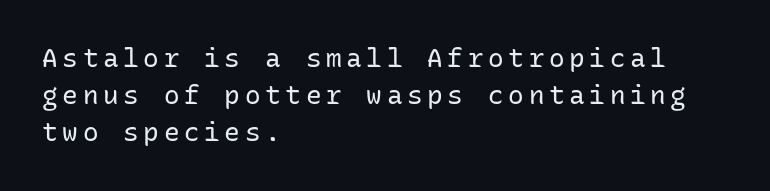
{"italic": "no", "bold": "no", "underline": "no", "align": "left", "line_spacing": "normal", "line_spacing_ratio": 1.43, "glyph_px": 26}
